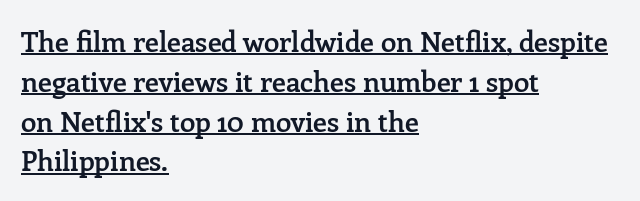
Q: Is the text bold? A: Semi-bold.
Q: Is the text italic (slanted)? A: No, it is upright.
Q: Is the typeface a serif or a sans-serif typeface? A: Serif.
Q: Is the text underlined? A: Yes.
Q: How is the paragraph aligned? A: Left-aligned.
Q: Is the spacing between letters normal or unusually wide? A: Normal.
Q: Is the spacing between lines tight, normal or loose? A: Normal.
Q: Width (condensed, normal, or wide)? A: Normal.
Q: Stroke contrast? A: Low.
Q: x-height? A: Medium.
Q: Monospaced? A: No.
